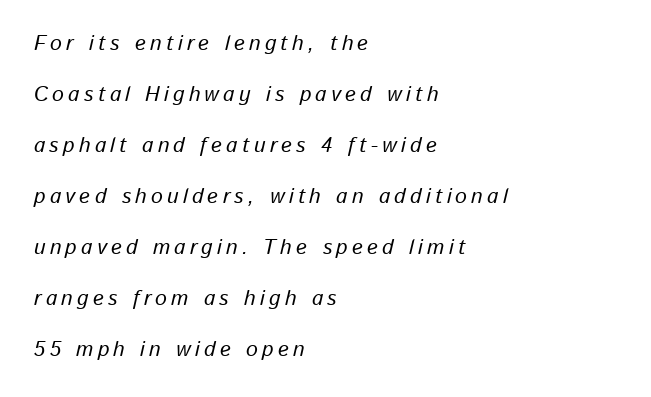
{"italic": "yes", "lean": "right", "slant_degrees": 13, "underline": "no", "align": "left", "line_spacing": "loose", "line_spacing_ratio": 2.43, "letter_spacing": "wide", "letter_spacing_em": 0.2, "glyph_px": 21}
